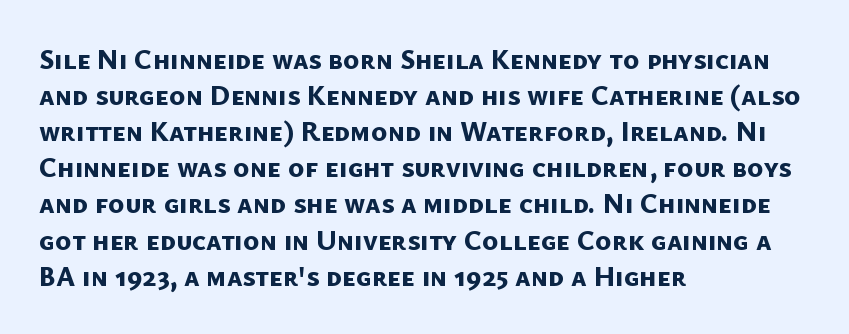
Q: Is the text bold? A: Yes.
Q: Is the typeface a serif or a sans-serif typeface? A: Sans-serif.
Q: Is the text underlined? A: No.
Q: How is the paragraph aligned? A: Left-aligned.
Q: Is the spacing between letters normal or unusually wide? A: Normal.
Q: Is the spacing between lines tight, normal or loose? A: Normal.
Q: Width (condensed, normal, or wide)? A: Normal.
Q: Stroke contrast? A: Low.
Q: x-height? A: Medium.
Q: Monospaced? A: No.
